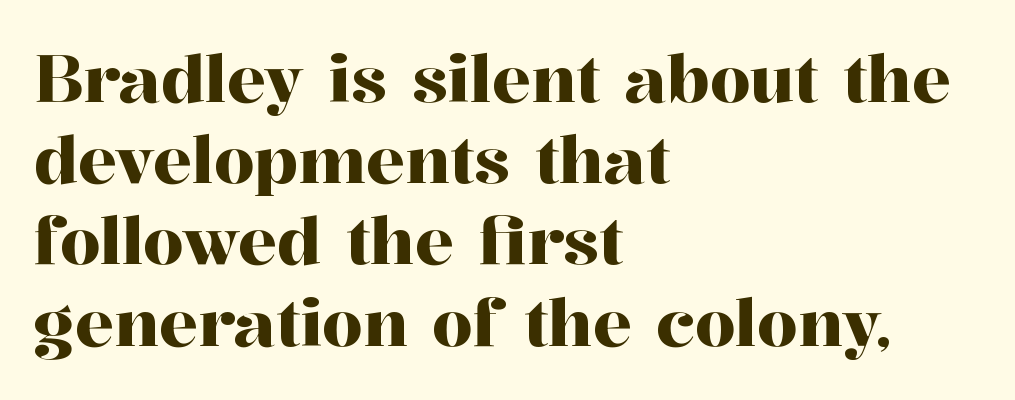
Characters follow at the spacing the type designer built in. No italicization has been applied; the sample stays upright. One glance says typical: line gaps are just what's usual. Alignment: flush left.
